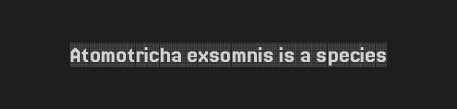
Observe the ordinary spacing: letters are neighbours, not strangers. Underline: absent. Rendered with straight, roman letterforms.
